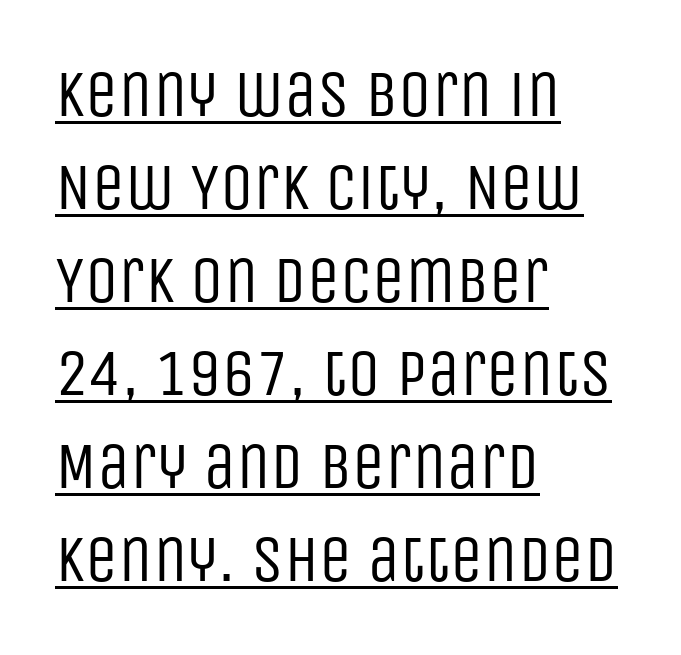
Glance below the letters and you will spot a drawn line. Compared with typical body copy, the letter spacing here is the same. A sans-serif font was chosen for this passage. The lines sit at an ordinary, default distance from one another. The lettering stays uniformly vertical, giving the passage a roman look. The strokes carry an ordinary text weight at most.
